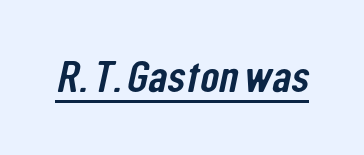
Q: Is the typeface a serif or a sans-serif typeface? A: Sans-serif.
Q: Is the text underlined? A: Yes.
Q: Is the spacing between letters normal or unusually wide? A: Normal.
Q: Width (condensed, normal, or wide)? A: Condensed.
Q: Stroke contrast? A: Low.
Q: x-height? A: Medium.
Q: Monospaced? A: No.
